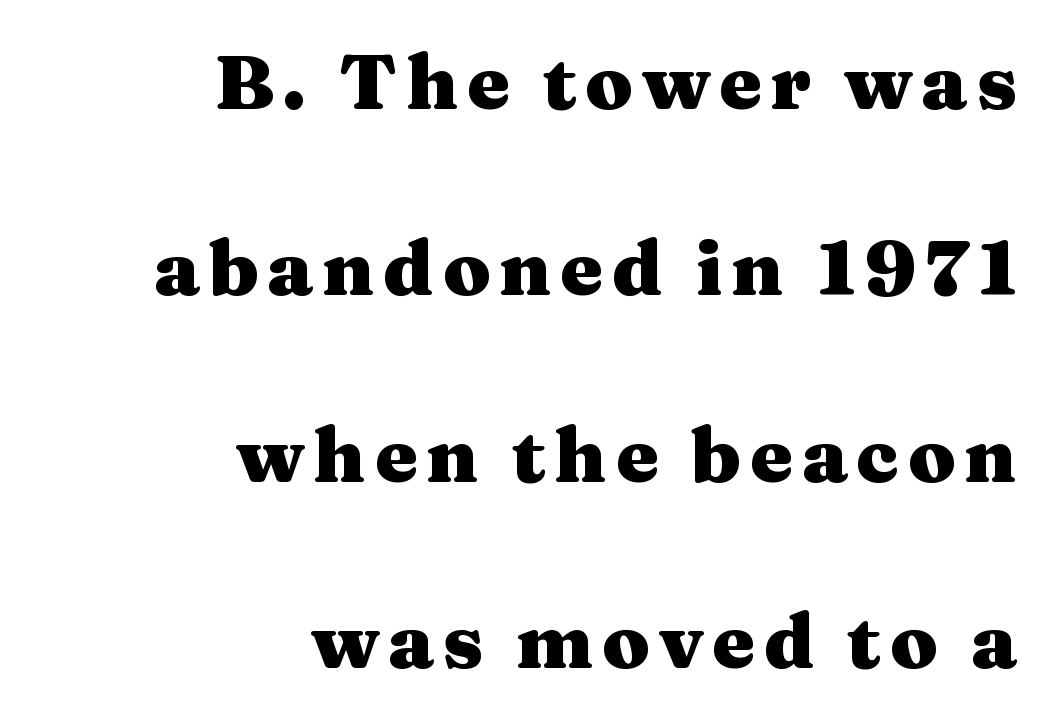
The image shows 77 px heavy, wide serif type, upright; set right-aligned, loose line spacing (2.42x), not underlined; medium stroke contrast and a medium x-height.
